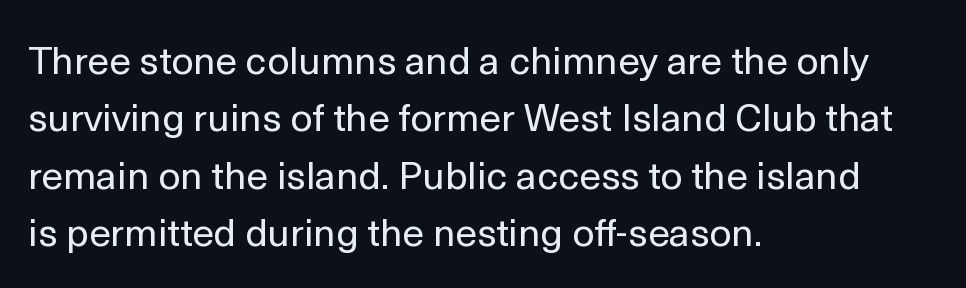
Vertical strokes here are truly vertical. This block has exactly the height ordinary leading produces. Character widths vary here, with narrow letters taking less room than wide ones. No word sits above an underline.
